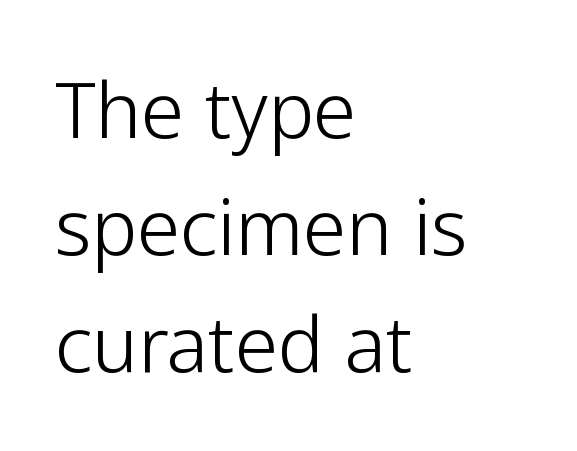
Q: Is the text bold? A: No.
Q: Is the text italic (slanted)? A: No, it is upright.
Q: Is the typeface a serif or a sans-serif typeface? A: Sans-serif.
Q: Is the text underlined? A: No.
Q: How is the paragraph aligned? A: Left-aligned.
Q: Is the spacing between letters normal or unusually wide? A: Normal.
Q: Is the spacing between lines tight, normal or loose? A: Normal.
Q: Width (condensed, normal, or wide)? A: Normal.
Q: Stroke contrast? A: Low.
Q: x-height? A: Medium.
Q: Monospaced? A: No.
